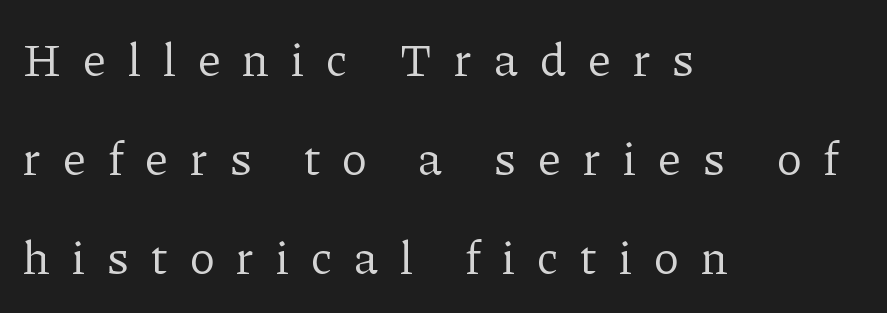
The image shows 47 px regular-weight serif type, upright; set left-aligned, loose line spacing (2.11x), unusually wide letter spacing (+0.47 em), not underlined; low stroke contrast and a medium x-height.
